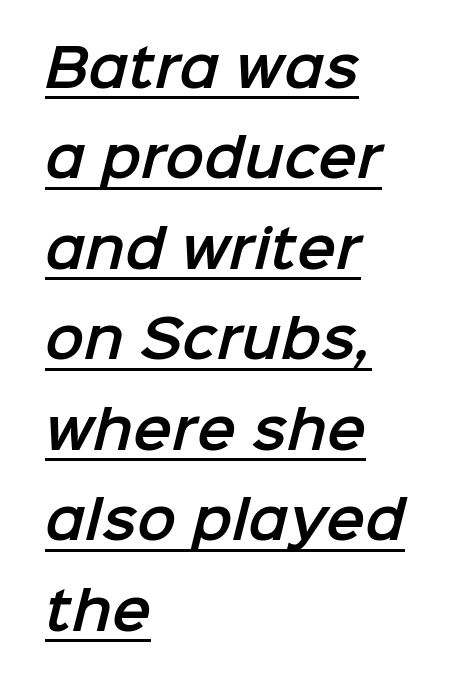
The image shows 52 px sans-serif type; set left-aligned, line spacing 1.74x, normal letter spacing, underlined; low stroke contrast and a medium x-height.
